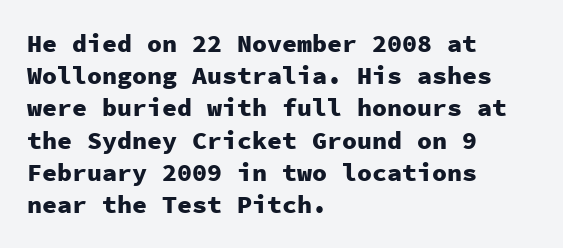
Q: Is the text bold? A: Yes.
Q: Is the text italic (slanted)? A: No, it is upright.
Q: Is the text underlined? A: No.
Q: How is the paragraph aligned? A: Left-aligned.
Q: Is the spacing between letters normal or unusually wide? A: Normal.
Q: Is the spacing between lines tight, normal or loose? A: Normal.
